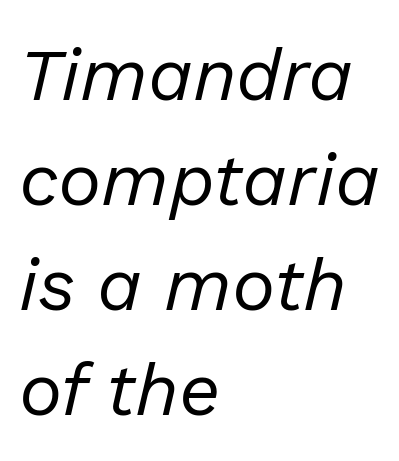
{"italic": "yes", "lean": "right", "slant_degrees": 13, "bold": "no", "weight": "regular", "width": "normal", "stroke_contrast": "low", "x_height": "medium", "monospaced": "no", "underline": "no", "align": "left", "line_spacing": "normal", "line_spacing_ratio": 1.44, "letter_spacing": "normal", "letter_spacing_em": 0.0, "glyph_px": 73}
